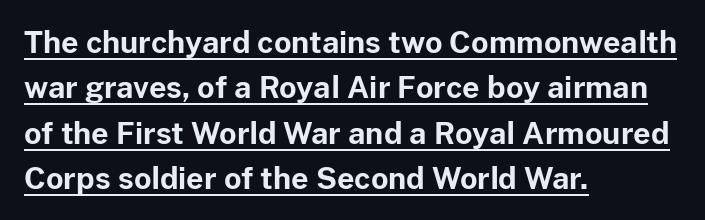
Q: Is the text bold? A: Yes.
Q: Is the text italic (slanted)? A: No, it is upright.
Q: Is the typeface a serif or a sans-serif typeface? A: Sans-serif.
Q: Is the text underlined? A: Yes.
Q: How is the paragraph aligned? A: Left-aligned.
Q: Is the spacing between letters normal or unusually wide? A: Normal.
Q: Is the spacing between lines tight, normal or loose? A: Normal.
Q: Width (condensed, normal, or wide)? A: Normal.
Q: Stroke contrast? A: Low.
Q: x-height? A: Medium.
Q: Monospaced? A: No.
